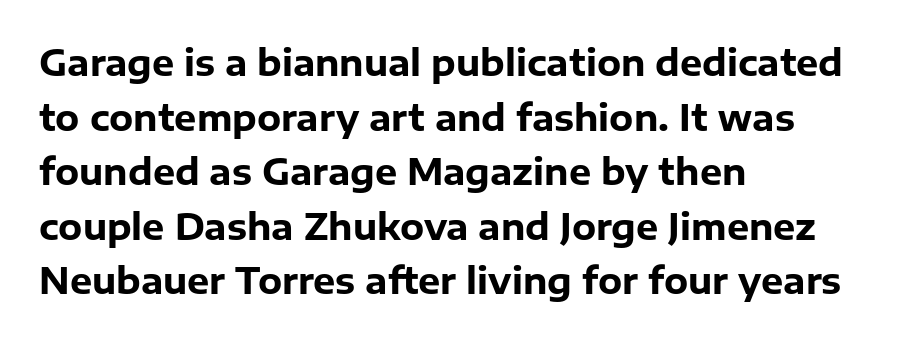
The image shows 35 px heavy sans-serif type, upright; set left-aligned, normal line spacing (1.56x), normal letter spacing, not underlined; low stroke contrast and a medium x-height.
